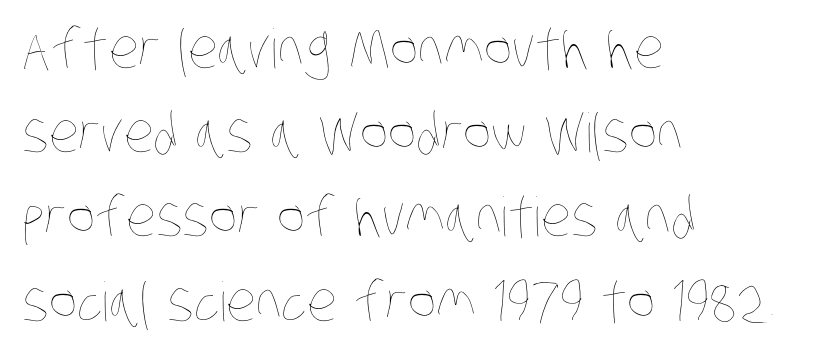
The image shows 54 px thin, condensed type; set left-aligned, normal line spacing (1.56x), normal letter spacing, not underlined; low stroke contrast and a large x-height.
